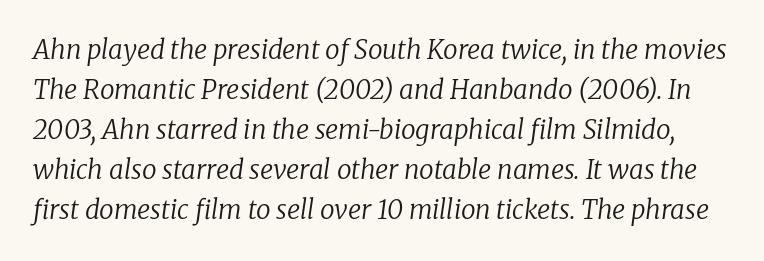
The image shows 26 px text type, italic (leaning right); set normal line spacing (1.54x), normal letter spacing, not underlined.
